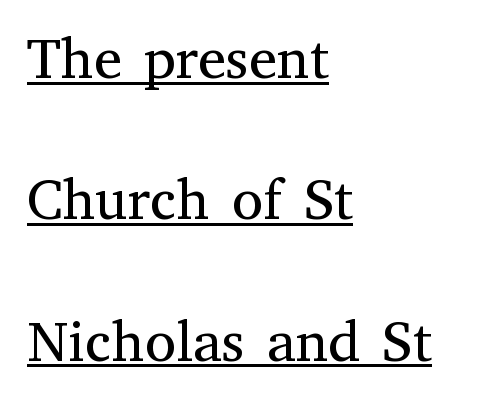
{"serif": "yes", "italic": "no", "bold": "no", "weight": "regular", "width": "normal", "stroke_contrast": "medium", "x_height": "medium", "monospaced": "no", "underline": "yes", "align": "left", "line_spacing": "loose", "line_spacing_ratio": 2.48, "letter_spacing": "normal", "letter_spacing_em": 0.0, "glyph_px": 57}
